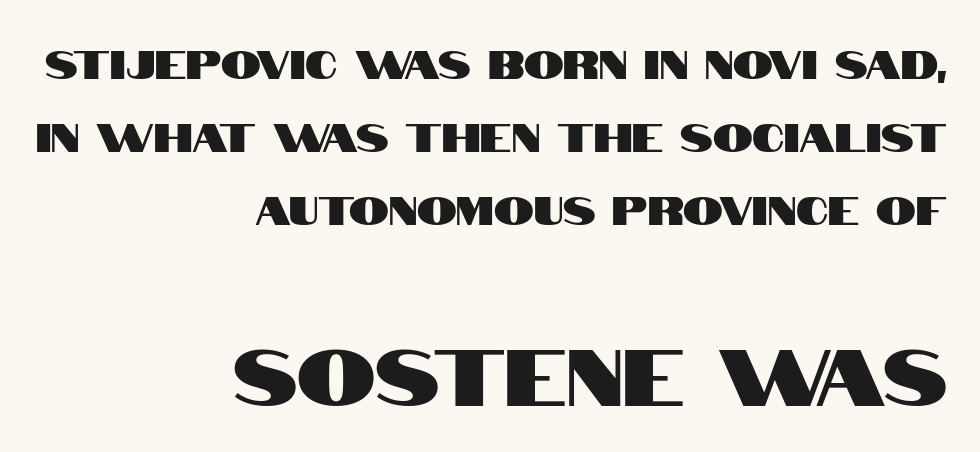
Varying glyph widths throughout — classic text-font behaviour. This is the regular roman posture of the typeface. Each row of text sits above clean, open space. Nope, no serifs anywhere on these letters. Caption: multi-line text, flush right, ragged left.
